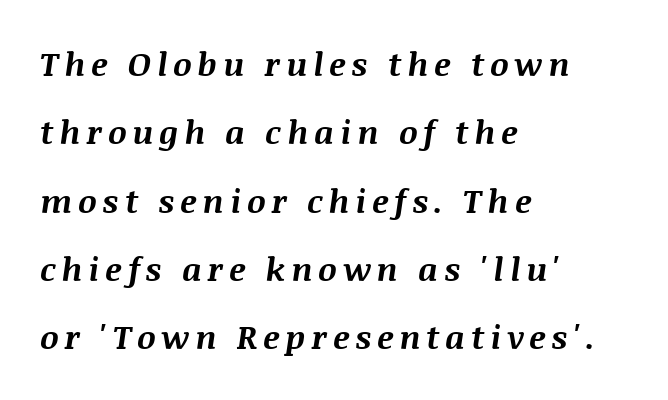
One glance says open: line gaps are wider than usual. Here the designer chose a conventional face with non-uniform glyph widths. Plenty of ink on the page — the face is bold. Visually the block forms a straight wall on the left and a jagged coastline on the right. Italic? Definitely — the glyphs are oblique.
